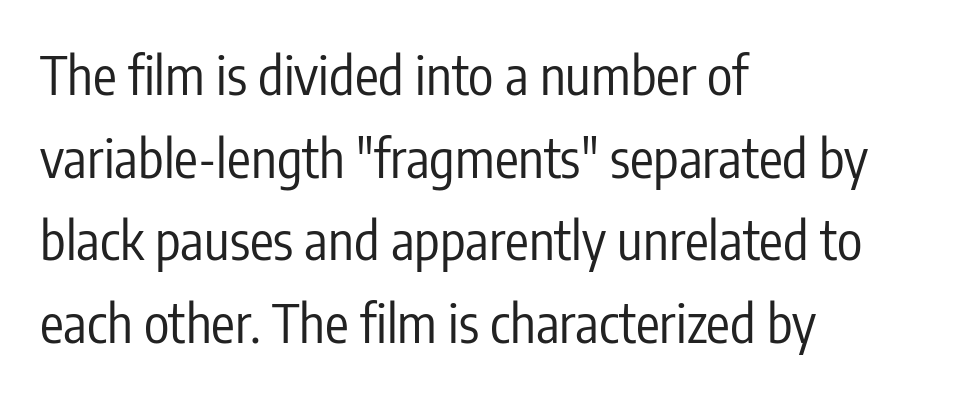
Q: Is the text bold? A: No.
Q: Is the text italic (slanted)? A: No, it is upright.
Q: Is the typeface a serif or a sans-serif typeface? A: Sans-serif.
Q: Is the text underlined? A: No.
Q: How is the paragraph aligned? A: Left-aligned.
Q: Is the spacing between letters normal or unusually wide? A: Normal.
Q: Is the spacing between lines tight, normal or loose? A: Normal.
Q: Width (condensed, normal, or wide)? A: Condensed.
Q: Stroke contrast? A: Low.
Q: x-height? A: Medium.
Q: Monospaced? A: No.
